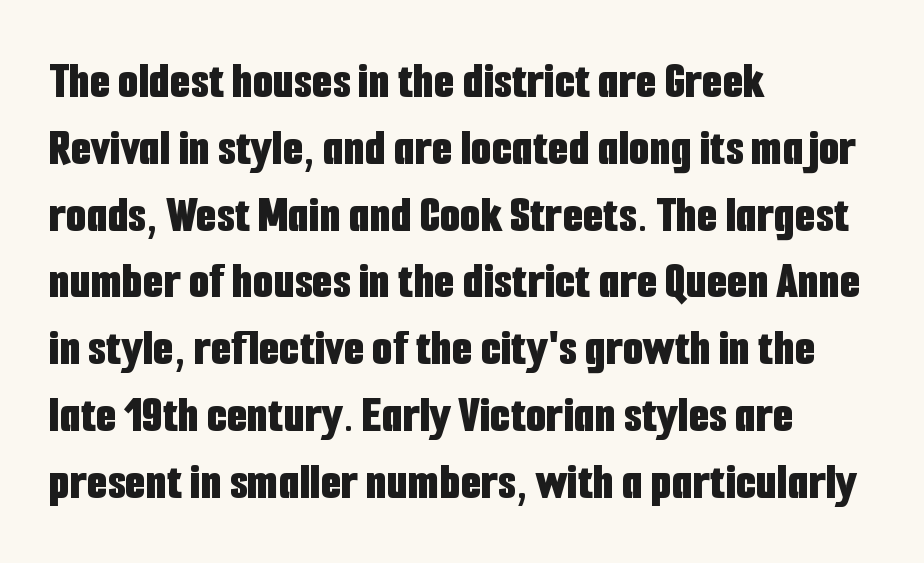
Are there feet on the stems? There aren't — it's a sans. Horizontally, the lines are justified to the leading edge only. Posture: upright roman. The face used here is proportionally spaced, like ordinary book or web type. Short note: letters normally spaced.
